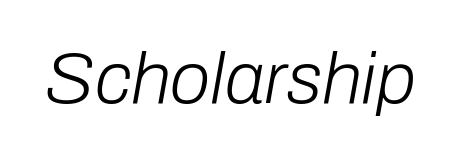
{"italic": "yes", "lean": "right", "slant_degrees": 10, "bold": "no", "weight": "light", "width": "normal", "stroke_contrast": "low", "x_height": "medium", "monospaced": "no", "underline": "no", "letter_spacing": "normal", "letter_spacing_em": 0.0, "glyph_px": 73}
